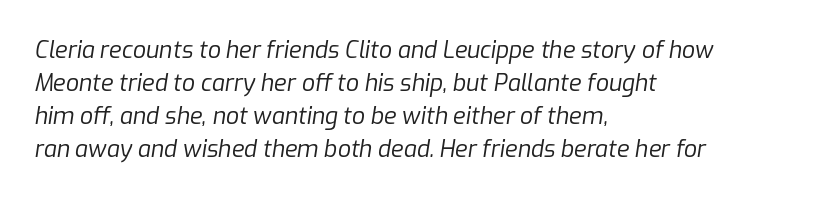
{"italic": "yes", "lean": "right", "slant_degrees": 9, "bold": "no", "underline": "no", "align": "left", "line_spacing": "normal", "line_spacing_ratio": 1.43, "letter_spacing": "normal", "letter_spacing_em": 0.0, "glyph_px": 23}
